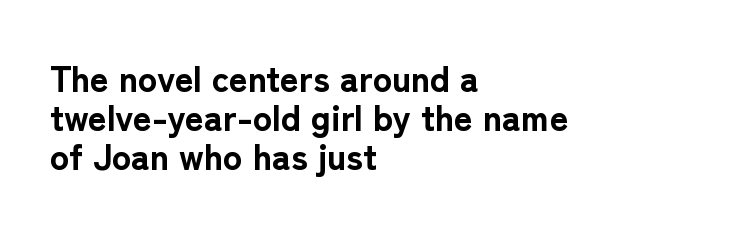
Q: Is the text bold? A: Yes.
Q: Is the text italic (slanted)? A: No, it is upright.
Q: Is the typeface a serif or a sans-serif typeface? A: Sans-serif.
Q: Is the text underlined? A: No.
Q: How is the paragraph aligned? A: Left-aligned.
Q: Is the spacing between letters normal or unusually wide? A: Normal.
Q: Is the spacing between lines tight, normal or loose? A: Tight.
Q: Width (condensed, normal, or wide)? A: Normal.
Q: Stroke contrast? A: Low.
Q: x-height? A: Medium.
Q: Monospaced? A: No.
